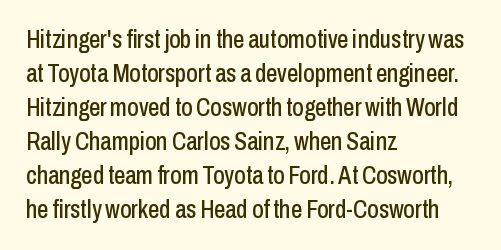
Q: Is the text italic (slanted)? A: No, it is upright.
Q: Is the text underlined? A: No.
Q: How is the paragraph aligned? A: Left-aligned.
Q: Is the spacing between letters normal or unusually wide? A: Normal.
Q: Is the spacing between lines tight, normal or loose? A: Normal.
